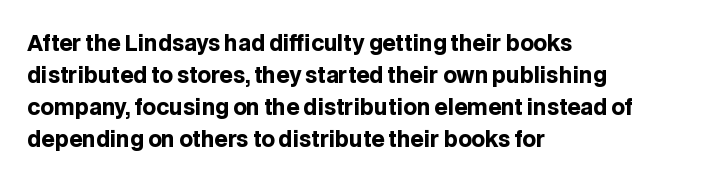
{"italic": "no", "bold": "yes", "underline": "no", "align": "left", "line_spacing": "normal", "line_spacing_ratio": 1.52, "letter_spacing": "normal", "letter_spacing_em": 0.0, "glyph_px": 21}
